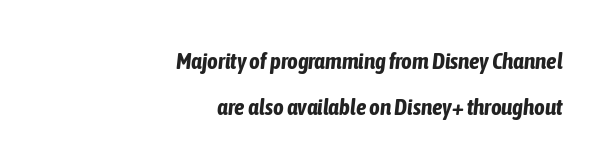
Q: Is the text bold? A: Yes.
Q: Is the text italic (slanted)? A: Yes, it leans right by about 6 degrees.
Q: Is the text underlined? A: No.
Q: How is the paragraph aligned? A: Right-aligned.
Q: Is the spacing between letters normal or unusually wide? A: Normal.
Q: Is the spacing between lines tight, normal or loose? A: Loose.
